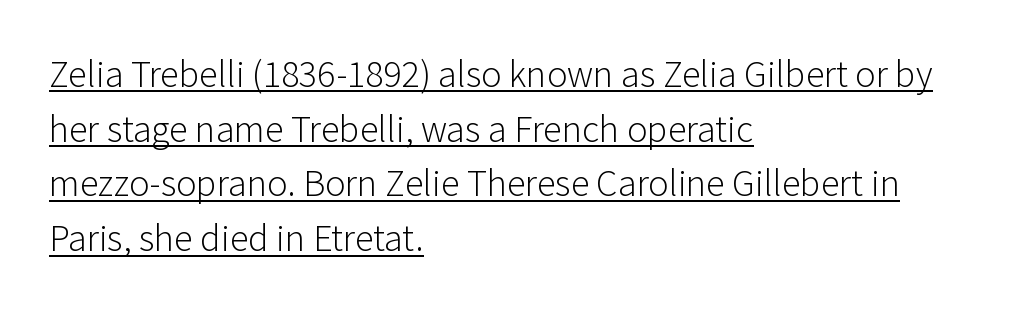
{"serif": "no", "italic": "no", "bold": "no", "weight": "light", "width": "normal", "stroke_contrast": "low", "x_height": "medium", "monospaced": "no", "underline": "yes", "align": "left", "line_spacing": "normal", "line_spacing_ratio": 1.44, "letter_spacing": "normal", "letter_spacing_em": 0.0, "glyph_px": 38}
